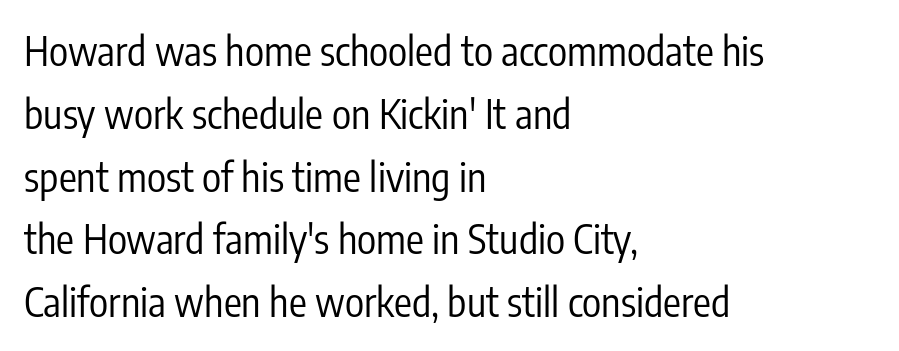
Q: Is the text bold? A: No.
Q: Is the text italic (slanted)? A: No, it is upright.
Q: Is the typeface a serif or a sans-serif typeface? A: Sans-serif.
Q: Is the text underlined? A: No.
Q: How is the paragraph aligned? A: Left-aligned.
Q: Is the spacing between letters normal or unusually wide? A: Normal.
Q: Is the spacing between lines tight, normal or loose? A: Normal.
Q: Width (condensed, normal, or wide)? A: Condensed.
Q: Stroke contrast? A: Low.
Q: x-height? A: Medium.
Q: Monospaced? A: No.
